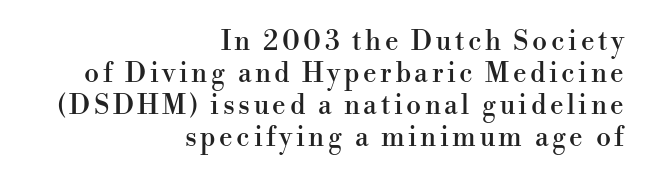
Q: Is the text italic (slanted)? A: No, it is upright.
Q: Is the text underlined? A: No.
Q: How is the paragraph aligned? A: Right-aligned.
